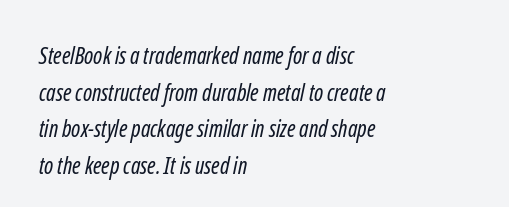
The image shows 23 px text type; set left-aligned, normal line spacing (1.59x), normal letter spacing, not underlined.
